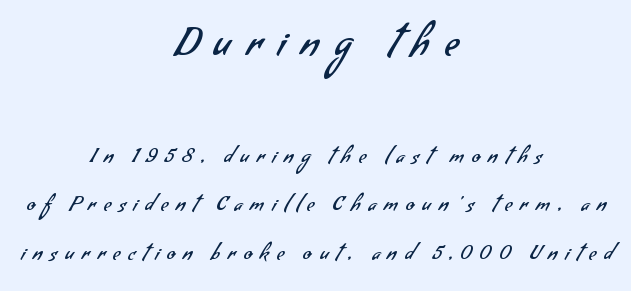
{"serif": "no", "bold": "no", "weight": "regular", "width": "normal", "stroke_contrast": "low", "x_height": "small", "monospaced": "no", "underline": "no", "align": "center", "line_spacing": "loose", "line_spacing_ratio": 2.41, "letter_spacing": "wide", "letter_spacing_em": 0.39, "larger_block": "first", "size_ratio": 1.95, "glyph_px": 39}
